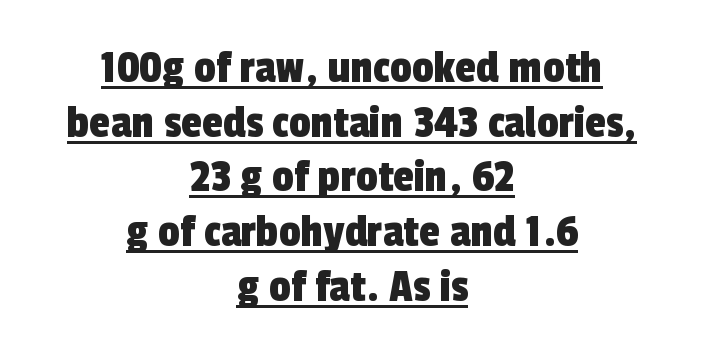
Q: Is the typeface a serif or a sans-serif typeface? A: Sans-serif.
Q: Is the text underlined? A: Yes.
Q: How is the paragraph aligned? A: Centered.
Q: Is the spacing between letters normal or unusually wide? A: Normal.
Q: Is the spacing between lines tight, normal or loose? A: Tight.
Q: Width (condensed, normal, or wide)? A: Condensed.
Q: x-height? A: Medium.
Q: Monospaced? A: No.
